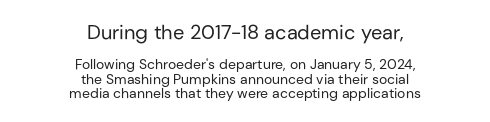
Q: Is the text bold? A: No.
Q: Is the text italic (slanted)? A: No, it is upright.
Q: Is the text underlined? A: No.
Q: How is the paragraph aligned? A: Centered.
Q: Is the spacing between letters normal or unusually wide? A: Normal.
Q: Is the spacing between lines tight, normal or loose? A: Tight.
Q: Which block of text is set in a larger size, the first (top) or the second (bottom)? A: The first (top) one.
